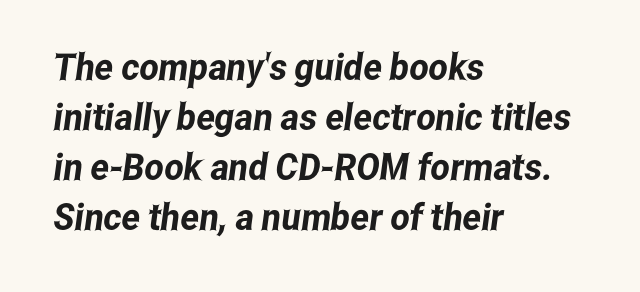
{"serif": "no", "width": "condensed", "stroke_contrast": "low", "x_height": "medium", "monospaced": "no", "underline": "no", "align": "left", "line_spacing": "normal", "line_spacing_ratio": 1.35, "letter_spacing": "normal", "letter_spacing_em": 0.0, "glyph_px": 37}
